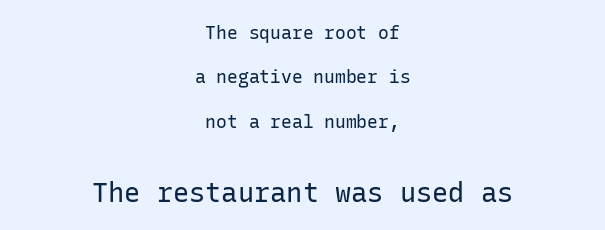
Reading top to bottom, the characters get bigger at the block break. The letters sit at their default tracking, neither squeezed nor spread. Stem width sits at or under what a default text font uses. The specimen omits any rule beneath the text block's lines. Students, observe: this is what heavily led, spacious text looks like.
